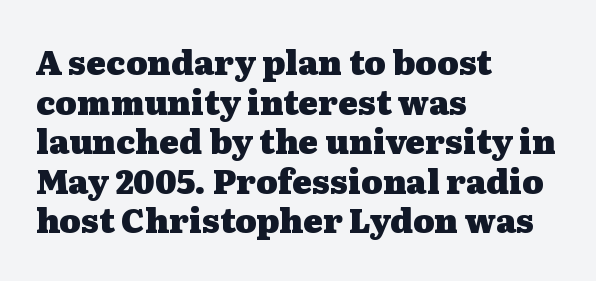
The letters are bold, with thick, heavy strokes. The baseline area is clear. These lines were composed using upright roman letters. Here the designer chose a conventional face with non-uniform glyph widths.
